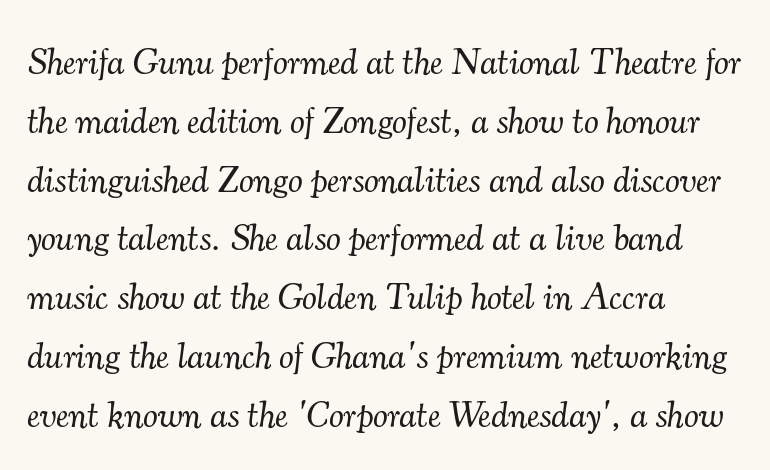
Q: Is the text bold? A: No.
Q: Is the text italic (slanted)? A: Yes, it leans right by about 7 degrees.
Q: Is the typeface a serif or a sans-serif typeface? A: Serif.
Q: Is the text underlined? A: No.
Q: How is the paragraph aligned? A: Left-aligned.
Q: Is the spacing between letters normal or unusually wide? A: Normal.
Q: Is the spacing between lines tight, normal or loose? A: Normal.
Q: Width (condensed, normal, or wide)? A: Normal.
Q: Stroke contrast? A: Medium.
Q: x-height? A: Small.
Q: Monospaced? A: No.
